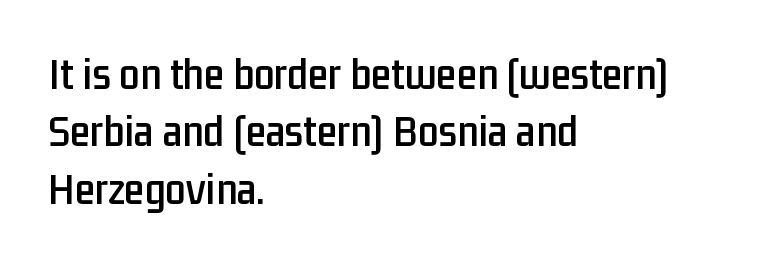
{"serif": "no", "italic": "no", "width": "condensed", "stroke_contrast": "low", "x_height": "medium", "monospaced": "no", "underline": "no", "align": "left", "line_spacing": "normal", "line_spacing_ratio": 1.25, "letter_spacing": "normal", "letter_spacing_em": 0.0, "glyph_px": 46}
